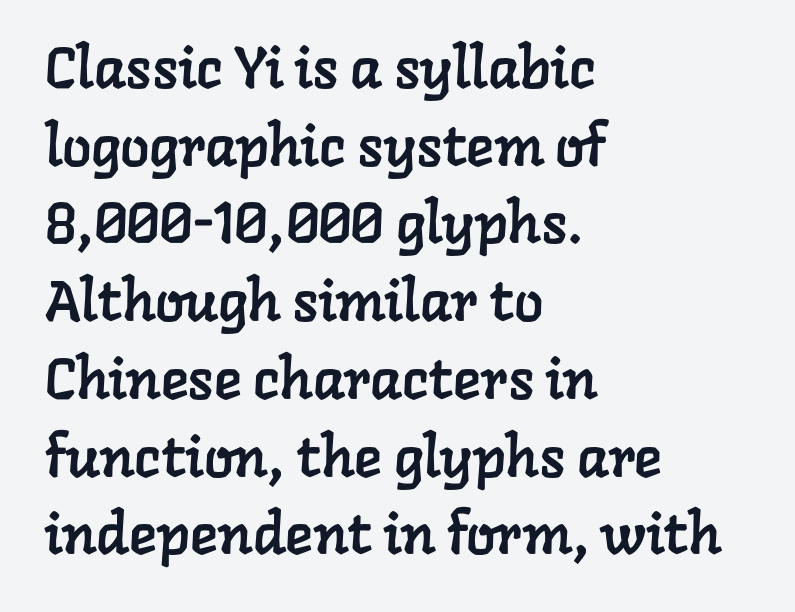
The image shows 58 px serif type; set left-aligned, normal line spacing (1.34x), normal letter spacing, not underlined; low stroke contrast and a medium x-height.
